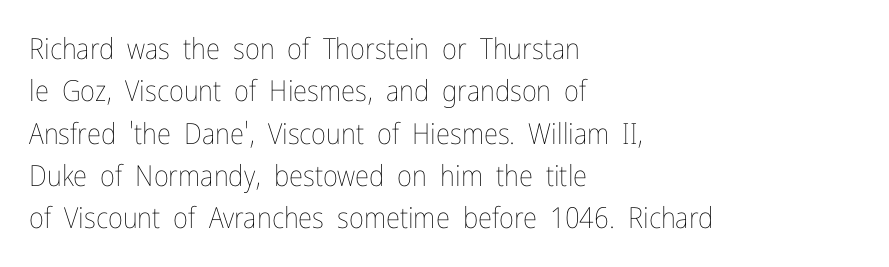
{"italic": "no", "bold": "no", "weight": "thin", "width": "condensed", "stroke_contrast": "low", "x_height": "medium", "monospaced": "no", "underline": "no", "align": "left", "line_spacing": "normal", "line_spacing_ratio": 1.46, "letter_spacing": "normal", "letter_spacing_em": 0.0, "glyph_px": 29}
